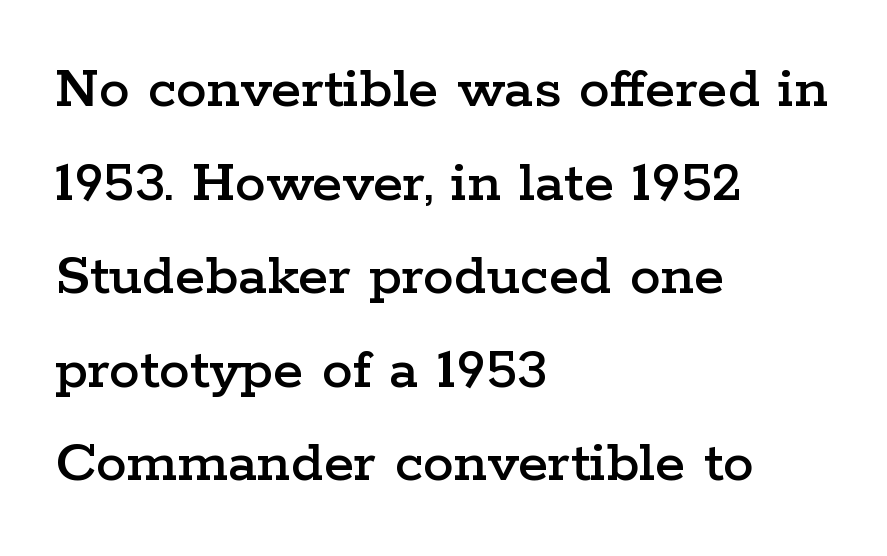
Q: Is the text italic (slanted)? A: No, it is upright.
Q: Is the typeface a serif or a sans-serif typeface? A: Serif.
Q: Is the text underlined? A: No.
Q: How is the paragraph aligned? A: Left-aligned.
Q: Is the spacing between letters normal or unusually wide? A: Normal.
Q: Is the spacing between lines tight, normal or loose? A: Normal.
Q: Width (condensed, normal, or wide)? A: Wide.
Q: Stroke contrast? A: Low.
Q: x-height? A: Medium.
Q: Monospaced? A: No.
